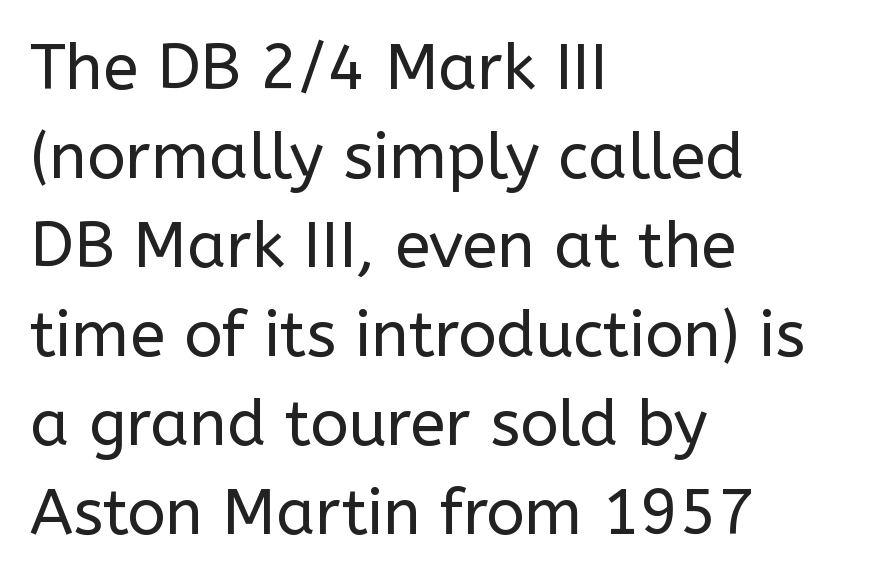
Whoever set this chose a conventional vertical rhythm. Designer's note — italics off, roman on. No word sits above an underline. Regarding serifs, this sample does without them.
